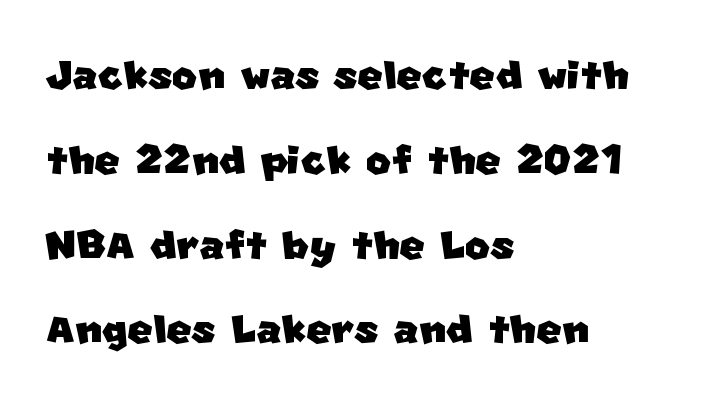
The image shows 54 px sans-serif type; set left-aligned, normal line spacing (1.57x), normal letter spacing, not underlined; low stroke contrast and a large x-height.
